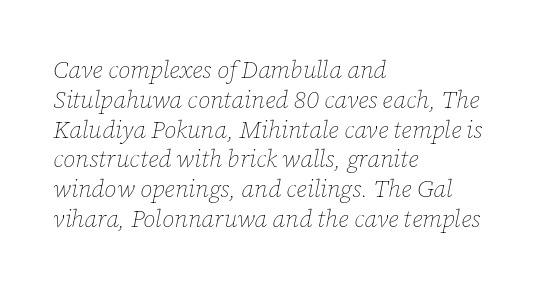
This rendering leaves character spacing at its baseline value. If you drew a ruler down the left edge, every line would touch it. Anything drawn beneath the words? Only blank space. This sample uses an oblique cut, with every glyph tilted off the vertical. The face looks like a standard text weight, possibly lighter.
